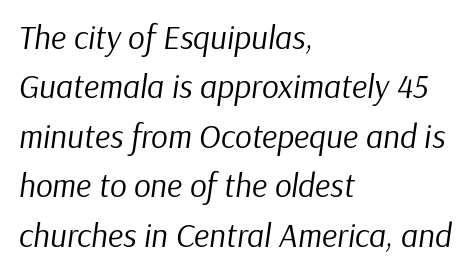
Characters follow at the spacing the type designer built in. Designer's note — italics engaged. Note the varied advance widths — an 'i' is clearly narrower than an 'm'. Check the space under the baseline: it is left empty.
